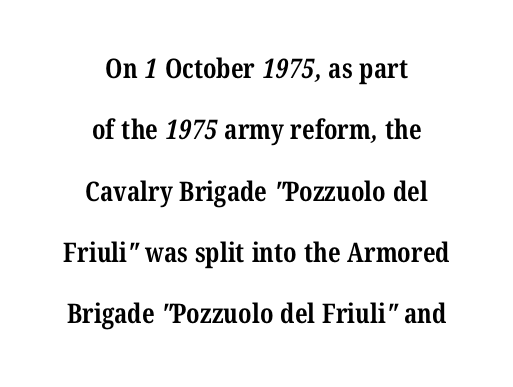
{"bold": "yes", "underline": "no", "align": "center", "line_spacing": "loose", "line_spacing_ratio": 2.27, "letter_spacing": "normal", "letter_spacing_em": 0.0, "glyph_px": 27}
